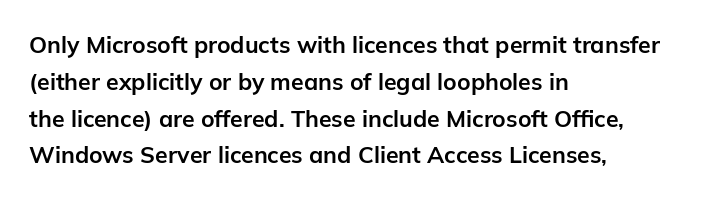
Q: Is the text bold? A: Yes.
Q: Is the text italic (slanted)? A: No, it is upright.
Q: Is the text underlined? A: No.
Q: How is the paragraph aligned? A: Left-aligned.
Q: Is the spacing between letters normal or unusually wide? A: Normal.
Q: Is the spacing between lines tight, normal or loose? A: Normal.
